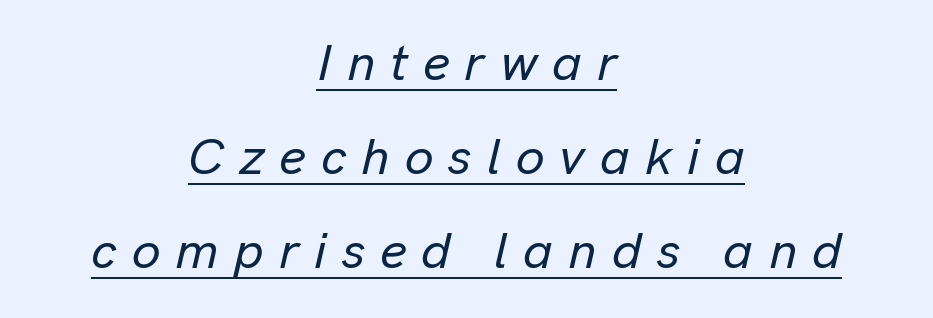
There's an unmistakable incline to the writing here. Between one letter and the next there's a generous, obvious gap. One-word summary of the alignment: center. The passage shown is typed in a proportional face where columns would drift. Decoration check: the copy is underlined.
